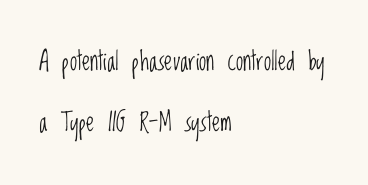
Q: Is the text bold? A: No.
Q: Is the text italic (slanted)? A: No, it is upright.
Q: Is the text underlined? A: No.
Q: How is the paragraph aligned? A: Left-aligned.
Q: Is the spacing between letters normal or unusually wide? A: Normal.
Q: Is the spacing between lines tight, normal or loose? A: Loose.
